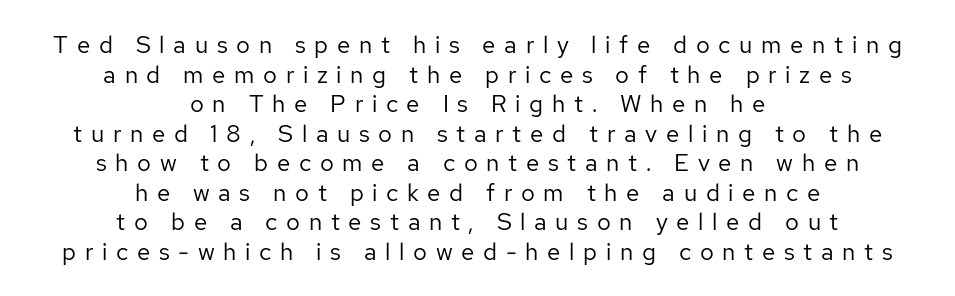
The image shows 24 px text type, upright; set centered, line spacing 1.23x, unusually wide letter spacing (+0.36 em), not underlined.
